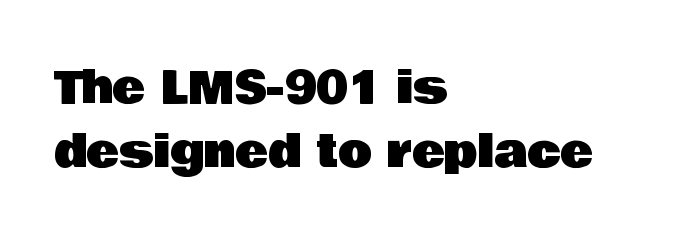
The rag falls on the right side of this text block. Note: no serifs on the glyphs. Letter spacing: default. This is roman type, the default non-slanted kind.
